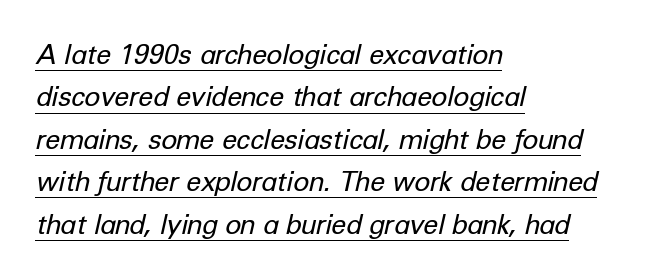
{"italic": "yes", "lean": "right", "slant_degrees": 12, "bold": "no", "underline": "yes", "align": "left", "line_spacing": "normal", "line_spacing_ratio": 1.57, "letter_spacing": "normal", "letter_spacing_em": 0.0, "glyph_px": 27}
